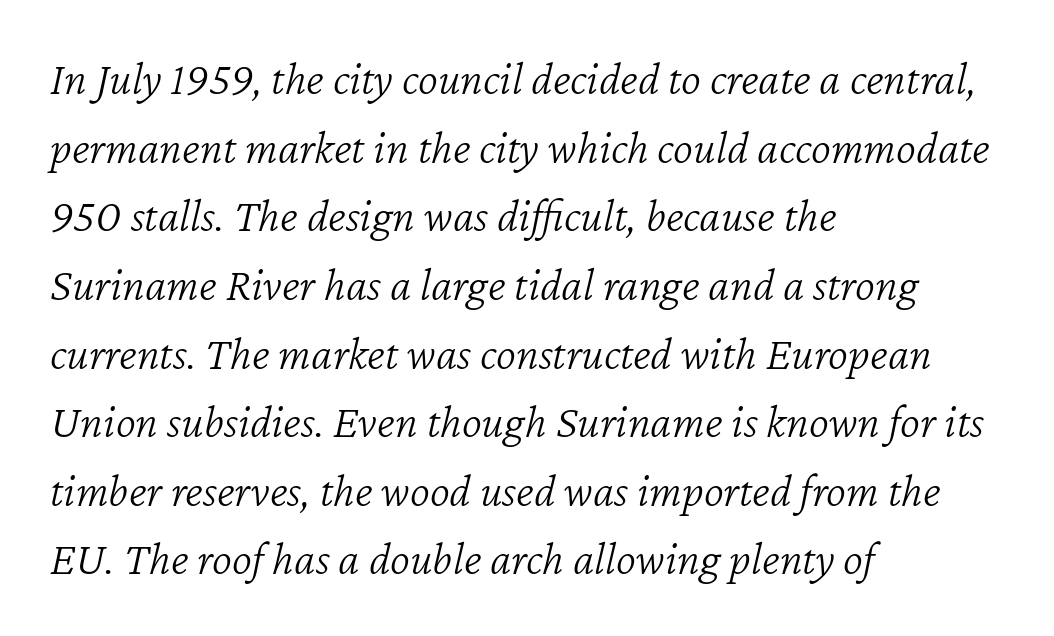
The image shows 48 px light type, italic (leaning right); set left-aligned, normal line spacing (1.43x), normal letter spacing, not underlined; low stroke contrast and a medium x-height.
